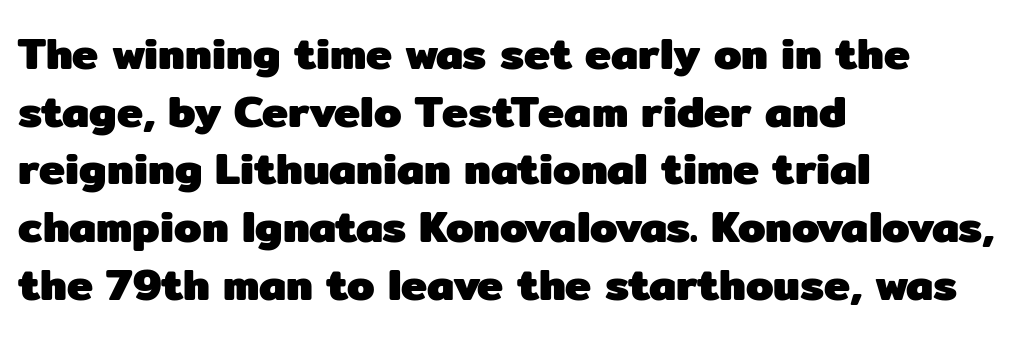
Q: Is the text bold? A: Yes.
Q: Is the text italic (slanted)? A: No, it is upright.
Q: Is the typeface a serif or a sans-serif typeface? A: Sans-serif.
Q: Is the text underlined? A: No.
Q: How is the paragraph aligned? A: Left-aligned.
Q: Is the spacing between letters normal or unusually wide? A: Normal.
Q: Is the spacing between lines tight, normal or loose? A: Normal.
Q: Width (condensed, normal, or wide)? A: Normal.
Q: Stroke contrast? A: Low.
Q: x-height? A: Medium.
Q: Monospaced? A: No.
